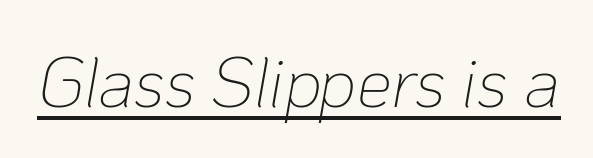
Letter spacing: default. The weight would be labelled regular, book, light, or lighter still. Character widths vary here, with narrow letters taking less room than wide ones. Compared with ordinary roman type, these characters are visibly tilted. Glance below the letters and you will spot a drawn line.
